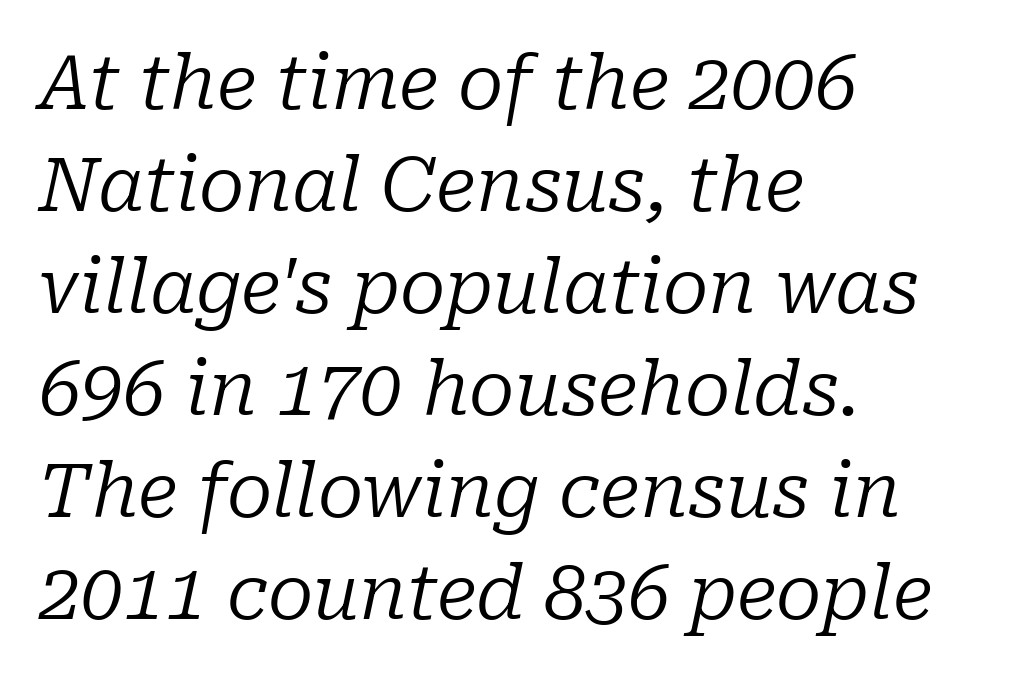
Q: Is the text bold? A: No.
Q: Is the text italic (slanted)? A: Yes, it leans right by about 10 degrees.
Q: Is the typeface a serif or a sans-serif typeface? A: Serif.
Q: Is the text underlined? A: No.
Q: How is the paragraph aligned? A: Left-aligned.
Q: Is the spacing between letters normal or unusually wide? A: Normal.
Q: Is the spacing between lines tight, normal or loose? A: Normal.
Q: Width (condensed, normal, or wide)? A: Normal.
Q: Stroke contrast? A: Low.
Q: x-height? A: Medium.
Q: Monospaced? A: No.
